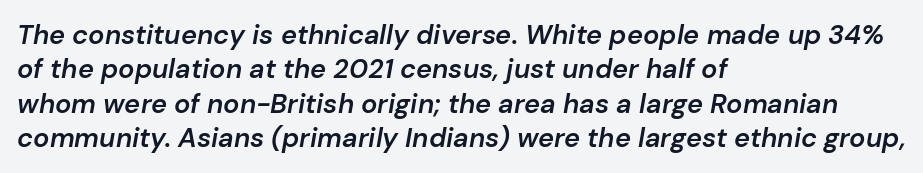
Q: Is the text bold? A: Semi-bold.
Q: Is the text italic (slanted)? A: Yes, it leans right by about 10 degrees.
Q: Is the text underlined? A: No.
Q: How is the paragraph aligned? A: Left-aligned.
Q: Is the spacing between letters normal or unusually wide? A: Normal.
Q: Is the spacing between lines tight, normal or loose? A: Normal.
